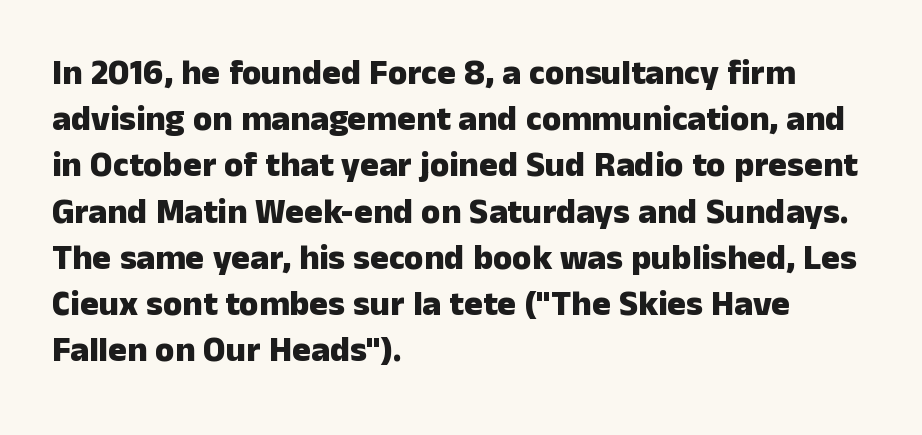
Q: Is the text bold? A: Yes.
Q: Is the text italic (slanted)? A: No, it is upright.
Q: Is the typeface a serif or a sans-serif typeface? A: Sans-serif.
Q: Is the text underlined? A: No.
Q: How is the paragraph aligned? A: Left-aligned.
Q: Is the spacing between letters normal or unusually wide? A: Normal.
Q: Is the spacing between lines tight, normal or loose? A: Normal.
Q: Width (condensed, normal, or wide)? A: Normal.
Q: Stroke contrast? A: Low.
Q: x-height? A: Medium.
Q: Monospaced? A: No.
